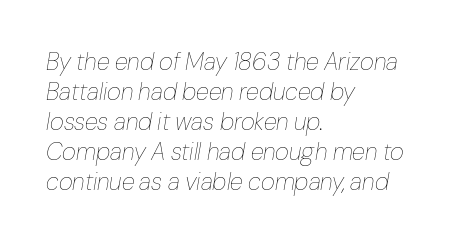
Q: Is the text bold? A: No.
Q: Is the text italic (slanted)? A: Yes, it leans right by about 10 degrees.
Q: Is the text underlined? A: No.
Q: How is the paragraph aligned? A: Left-aligned.
Q: Is the spacing between letters normal or unusually wide? A: Normal.
Q: Is the spacing between lines tight, normal or loose? A: Normal.
